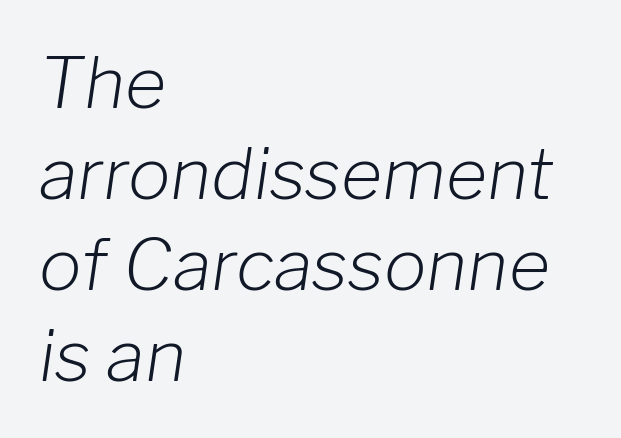
Q: Is the text bold? A: No.
Q: Is the text italic (slanted)? A: Yes, it leans right by about 8 degrees.
Q: Is the text underlined? A: No.
Q: How is the paragraph aligned? A: Left-aligned.
Q: Is the spacing between letters normal or unusually wide? A: Normal.
Q: Is the spacing between lines tight, normal or loose? A: Normal.
Q: Width (condensed, normal, or wide)? A: Normal.
Q: Stroke contrast? A: Low.
Q: x-height? A: Medium.
Q: Monospaced? A: No.
